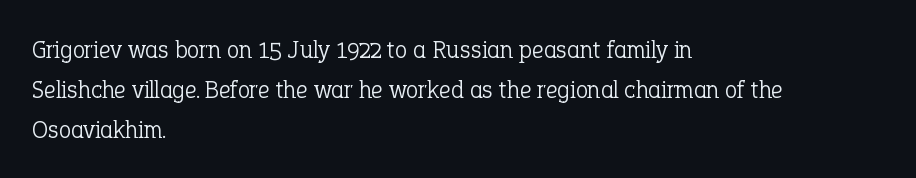
The image shows 25 px text type, upright; set left-aligned, normal line spacing (1.6x), normal letter spacing, not underlined.
